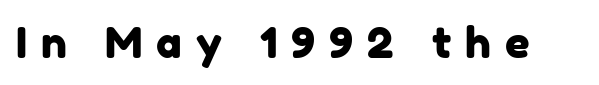
Q: Is the typeface a serif or a sans-serif typeface? A: Sans-serif.
Q: Is the text underlined? A: No.
Q: Is the spacing between letters normal or unusually wide? A: Unusually wide.
Q: Width (condensed, normal, or wide)? A: Normal.
Q: Stroke contrast? A: Low.
Q: x-height? A: Medium.
Q: Monospaced? A: No.
